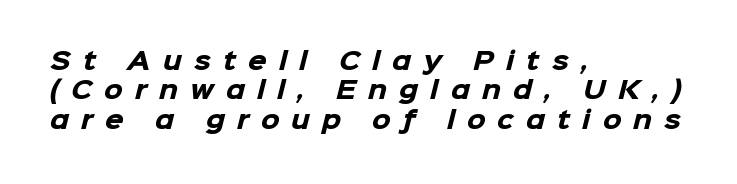
The image shows 24 px bold type; set left-aligned, line spacing 1.22x, unusually wide letter spacing (+0.5 em), not underlined.
